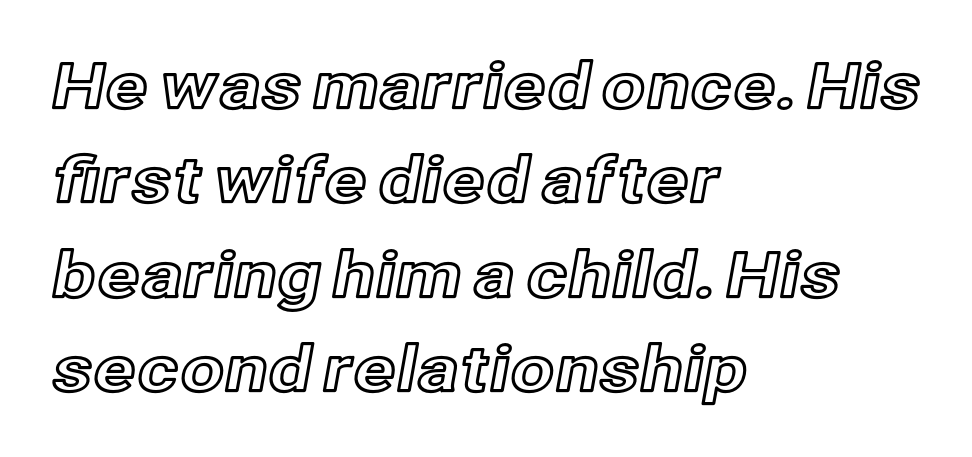
The rendering uses a moderate line-height, typical for paragraphs. Looks like regular typesetting: each glyph gets only the width it needs. This sample uses plain, unmodified letter spacing. The rendering anchors every line to the left-hand side. Honestly, there is no underline to notice here at all.
